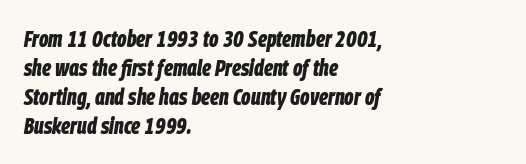
Q: Is the text bold? A: Yes.
Q: Is the text italic (slanted)? A: Yes, it leans right by about 9 degrees.
Q: Is the text underlined? A: No.
Q: How is the paragraph aligned? A: Left-aligned.
Q: Is the spacing between letters normal or unusually wide? A: Normal.
Q: Is the spacing between lines tight, normal or loose? A: Normal.
